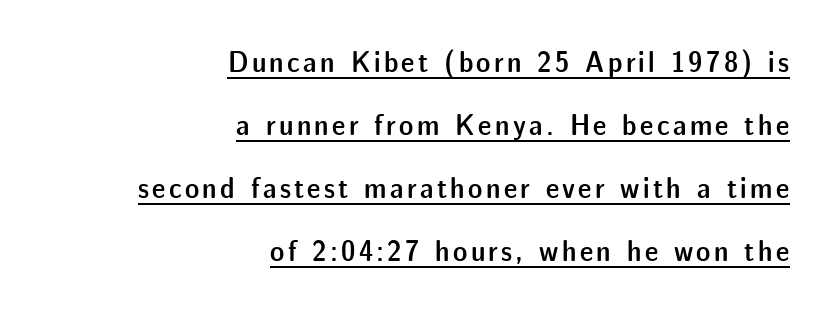
{"serif": "no", "italic": "no", "bold": "semi", "weight": "semibold", "width": "normal", "stroke_contrast": "low", "x_height": "medium", "monospaced": "no", "underline": "yes", "align": "right", "line_spacing": "loose", "line_spacing_ratio": 2.1, "glyph_px": 30}
